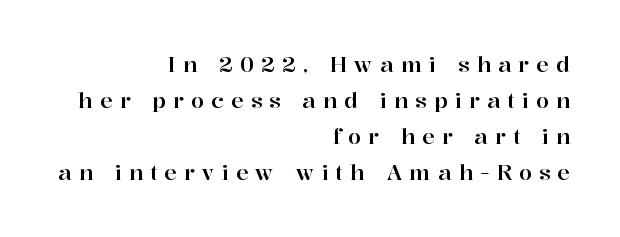
Q: Is the text italic (slanted)? A: No, it is upright.
Q: Is the text underlined? A: No.
Q: How is the paragraph aligned? A: Right-aligned.
Q: Is the spacing between letters normal or unusually wide? A: Unusually wide.
